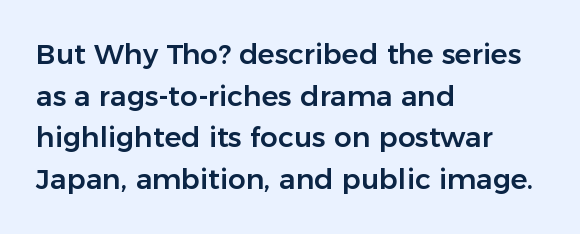
Do the letters lean? They stand straight. The space between consecutive lines is moderate. The letterforms sit shoulder to shoulder at normal distance. These lines are rendered in a variable-pitch font. Bare-footed words on every line.
